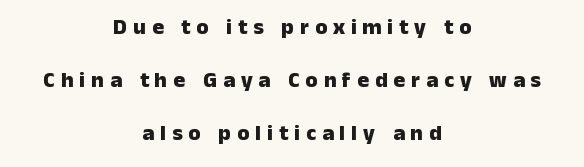
Ascenders rise straight up at ninety degrees. The specimen omits any rule beneath the text block's lines. The face used here is rendered with a markedly widened letterfit. This rendering uses center alignment, leaving both contours irregular but symmetric. One glance says open: line gaps are wider than usual. This is heavy type, rendered in bold.
